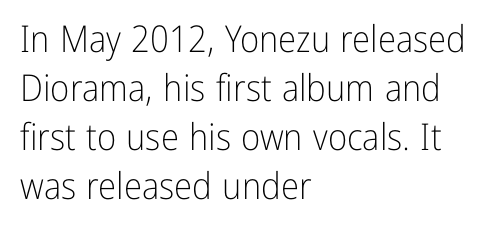
The image shows 37 px light, condensed sans-serif type, upright; set left-aligned, normal line spacing (1.32x), normal letter spacing, not underlined; low stroke contrast and a medium x-height.
